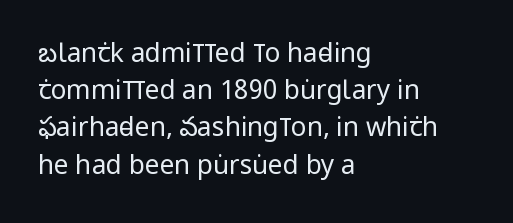
{"italic": "no", "bold": "no", "underline": "no", "align": "left", "line_spacing": "normal", "line_spacing_ratio": 1.43, "letter_spacing": "normal", "letter_spacing_em": 0.0, "glyph_px": 26}
